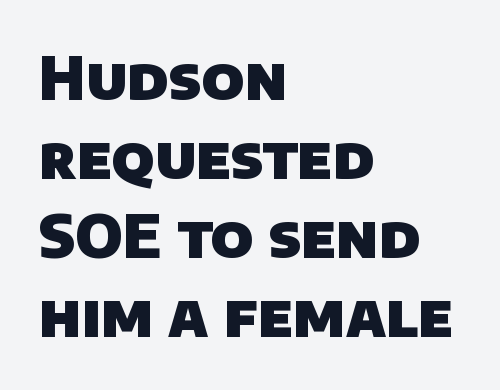
{"serif": "no", "bold": "yes", "weight": "heavy", "width": "normal", "stroke_contrast": "low", "x_height": "large", "monospaced": "no", "underline": "no", "align": "left", "line_spacing": "normal", "line_spacing_ratio": 1.34, "letter_spacing": "normal", "letter_spacing_em": 0.0, "glyph_px": 59}
